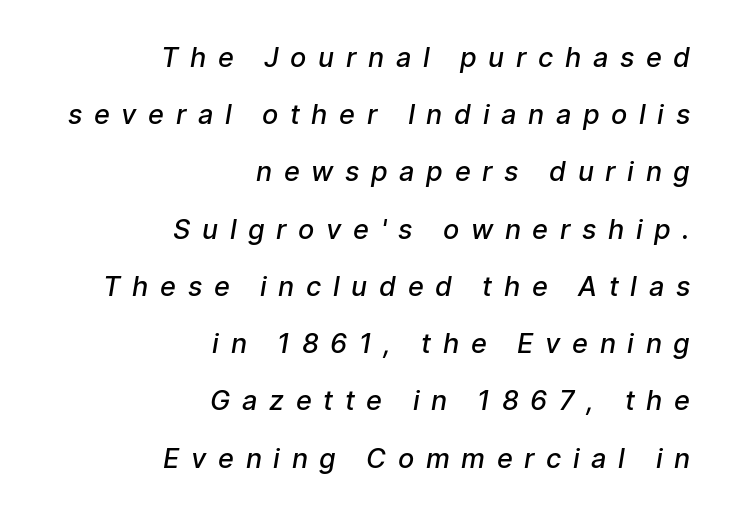
Q: Is the text bold? A: Semi-bold.
Q: Is the text underlined? A: No.
Q: How is the paragraph aligned? A: Right-aligned.
Q: Is the spacing between letters normal or unusually wide? A: Unusually wide.
Q: Is the spacing between lines tight, normal or loose? A: Loose.
